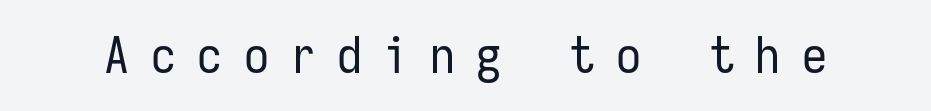
{"serif": "no", "italic": "no", "bold": "no", "weight": "regular", "width": "condensed", "stroke_contrast": "low", "x_height": "medium", "monospaced": "yes", "underline": "no", "letter_spacing": "wide", "letter_spacing_em": 0.43, "glyph_px": 50}
